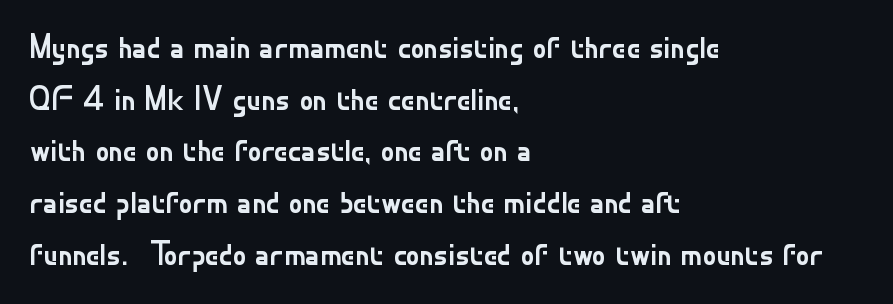
The image shows 34 px regular-weight sans-serif type, upright; set left-aligned, normal line spacing (1.52x), normal letter spacing, not underlined; low stroke contrast and a small x-height.
